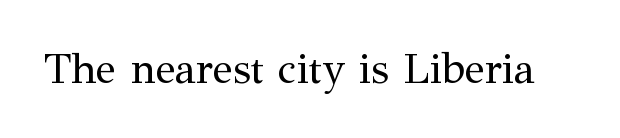
Q: Is the text bold? A: No.
Q: Is the text italic (slanted)? A: No, it is upright.
Q: Is the typeface a serif or a sans-serif typeface? A: Serif.
Q: Is the text underlined? A: No.
Q: Is the spacing between letters normal or unusually wide? A: Normal.
Q: Width (condensed, normal, or wide)? A: Normal.
Q: Stroke contrast? A: Medium.
Q: x-height? A: Medium.
Q: Monospaced? A: No.
